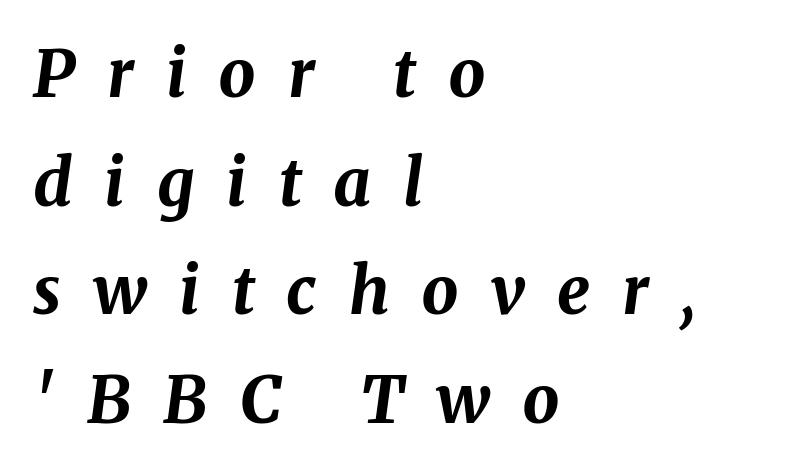
{"italic": "yes", "lean": "right", "slant_degrees": 8, "bold": "yes", "weight": "bold", "width": "normal", "stroke_contrast": "medium", "x_height": "medium", "monospaced": "no", "underline": "no", "align": "left", "line_spacing": "normal", "line_spacing_ratio": 1.67, "letter_spacing": "wide", "letter_spacing_em": 0.49, "glyph_px": 65}
